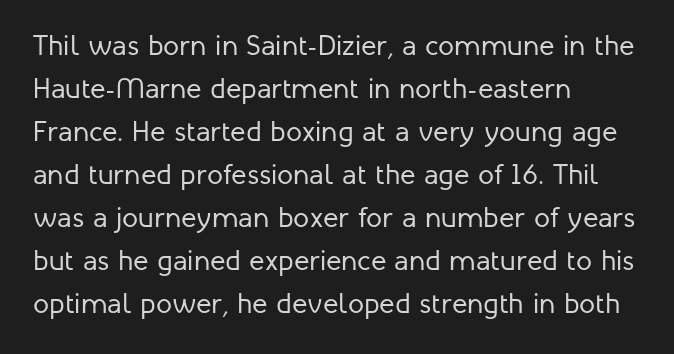
{"serif": "no", "italic": "no", "bold": "no", "weight": "regular", "width": "normal", "stroke_contrast": "low", "x_height": "medium", "monospaced": "no", "underline": "no", "align": "left", "line_spacing": "normal", "line_spacing_ratio": 1.48, "letter_spacing": "normal", "letter_spacing_em": 0.0, "glyph_px": 29}
